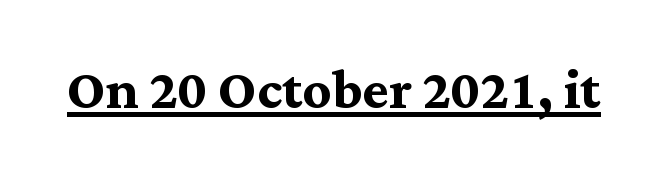
The image shows 70 px semibold serif type, upright; set normal letter spacing, underlined; medium stroke contrast and a medium x-height.
